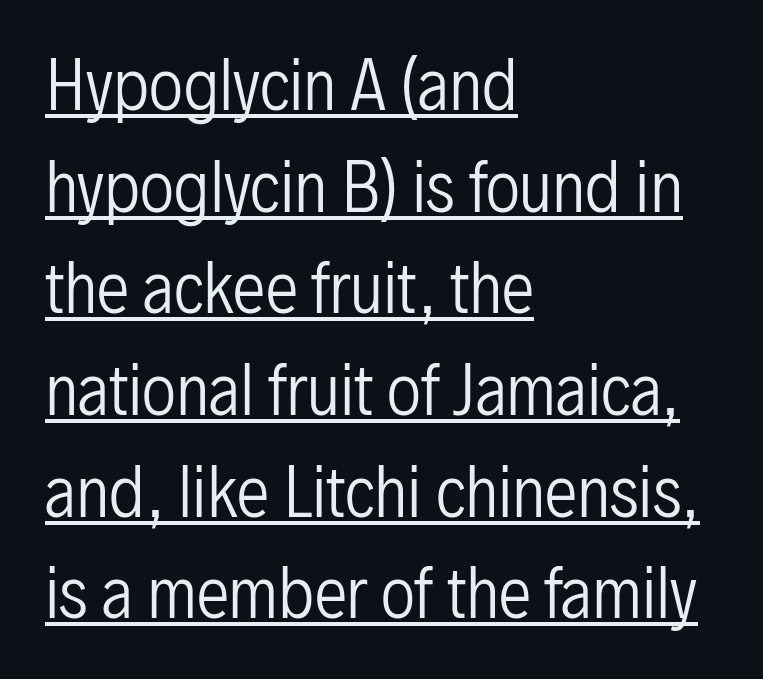
{"serif": "no", "italic": "no", "bold": "no", "weight": "regular", "width": "condensed", "stroke_contrast": "low", "x_height": "medium", "monospaced": "no", "underline": "yes", "align": "left", "line_spacing": "normal", "line_spacing_ratio": 1.54, "letter_spacing": "normal", "letter_spacing_em": 0.0, "glyph_px": 66}
